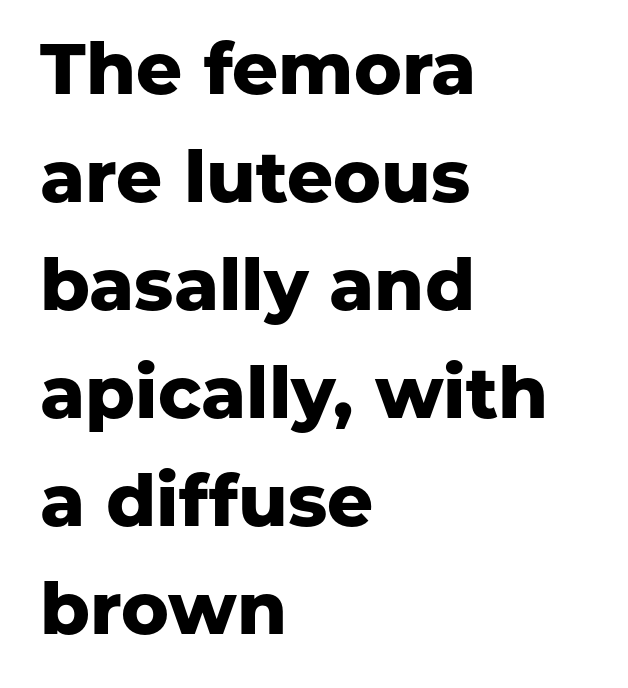
Q: Is the text bold? A: Yes.
Q: Is the text italic (slanted)? A: No, it is upright.
Q: Is the typeface a serif or a sans-serif typeface? A: Sans-serif.
Q: Is the text underlined? A: No.
Q: How is the paragraph aligned? A: Left-aligned.
Q: Is the spacing between letters normal or unusually wide? A: Normal.
Q: Is the spacing between lines tight, normal or loose? A: Normal.
Q: Width (condensed, normal, or wide)? A: Normal.
Q: Stroke contrast? A: Low.
Q: x-height? A: Medium.
Q: Monospaced? A: No.
